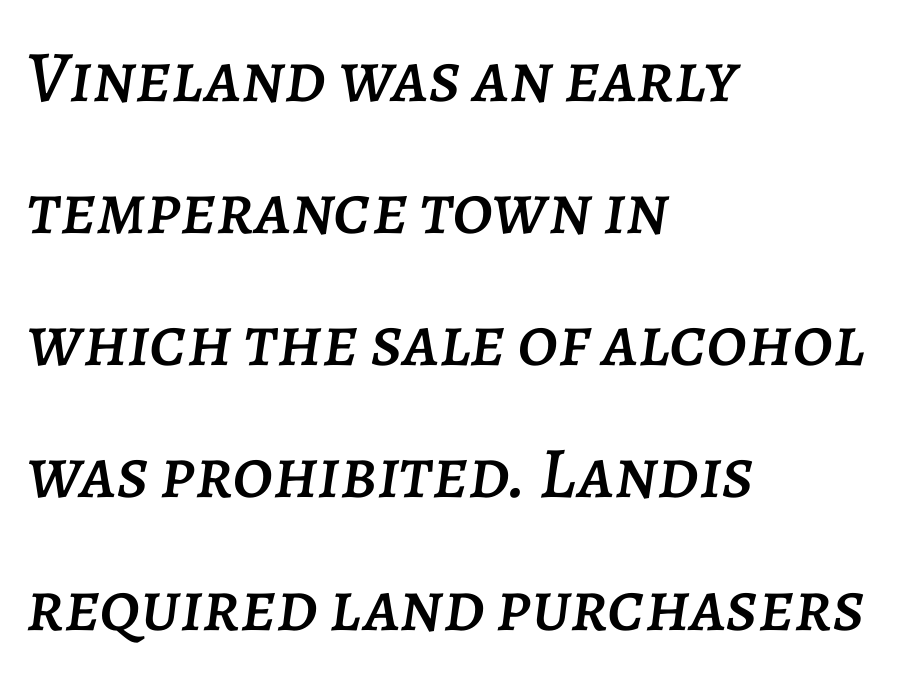
The image shows 73 px text type, italic (leaning right); set left-aligned, line spacing 1.81x, normal letter spacing, not underlined; low stroke contrast and a large x-height.
